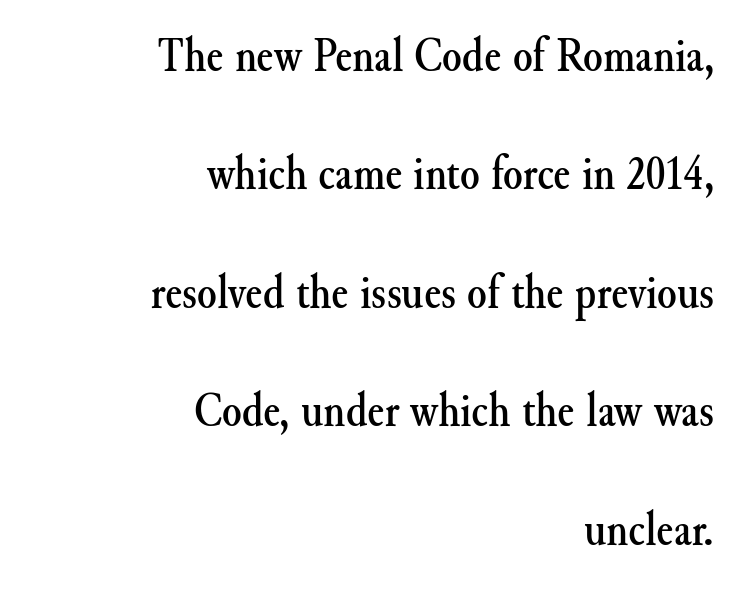
This rendering features lettering with no underline. The paragraph shown leans on its right margin. Vertically, the passage feels expansive, rows floating well apart. This is serif lettering, the kind often seen in printed books.
